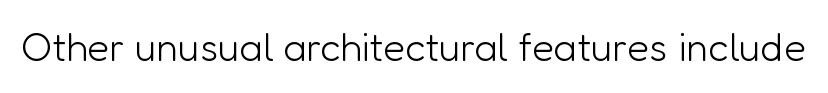
Do the characters align in a grid? No, the font is proportional. The letterforms sit shoulder to shoulder at normal distance. The typeface chosen for these lines omits serifs. Check the space under the baseline: it is left empty. Vertical stems look standard width or narrower in stroke. Designer's note — italics off, roman on.
